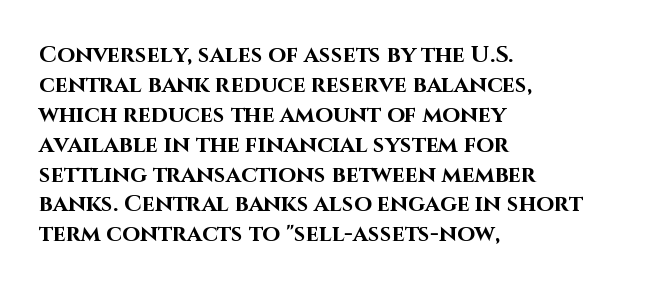
Designer's note — italics off, roman on. Clear beneath every line of the passage. Set as a true bold cut, around the 700 mark. How would I describe the line gaps? Plain and ordinary.
